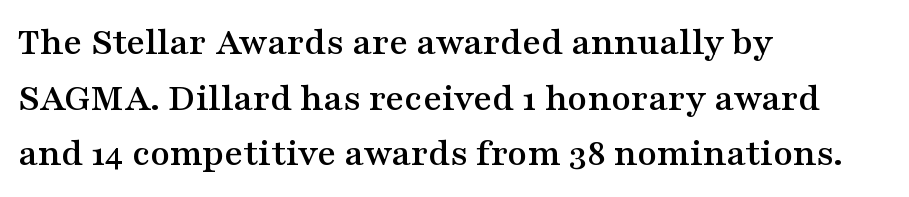
{"serif": "yes", "italic": "no", "width": "wide", "stroke_contrast": "medium", "x_height": "medium", "monospaced": "no", "underline": "no", "align": "left", "line_spacing": "normal", "line_spacing_ratio": 1.39, "letter_spacing": "normal", "letter_spacing_em": 0.0, "glyph_px": 40}
